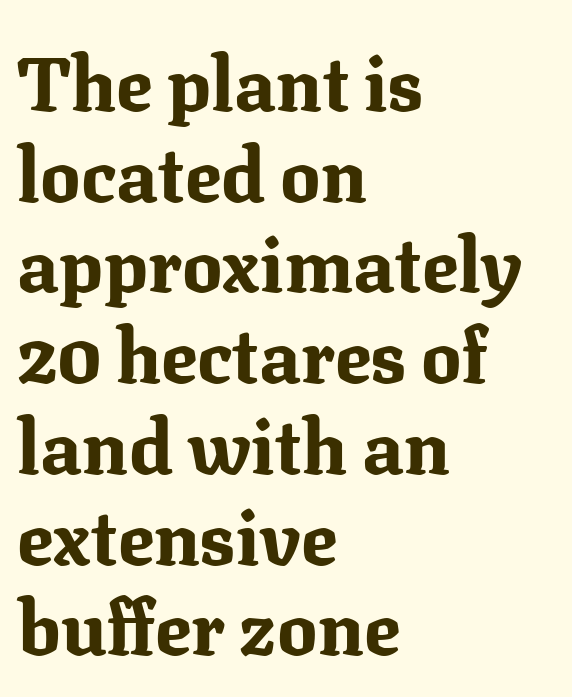
{"serif": "yes", "italic": "no", "bold": "yes", "weight": "bold", "width": "normal", "stroke_contrast": "medium", "x_height": "medium", "monospaced": "no", "underline": "no", "align": "left", "line_spacing_ratio": 1.21, "letter_spacing": "normal", "letter_spacing_em": 0.0, "glyph_px": 75}
